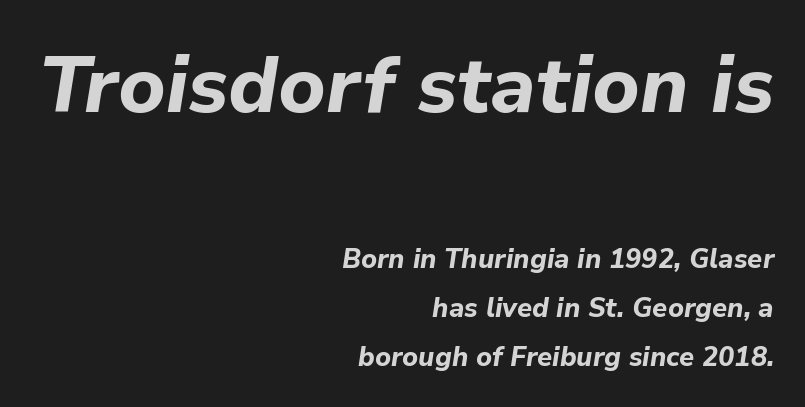
Compared with typical body copy, the letter spacing here is the same. These two chunks differ in scale, with the top chunk taking the larger measure. Layout note: lines flush right. The passage shown is typed in a proportional face where columns would drift. Descender tails drop into unmarked territory. Yep, that's italic — everything's leaning.
